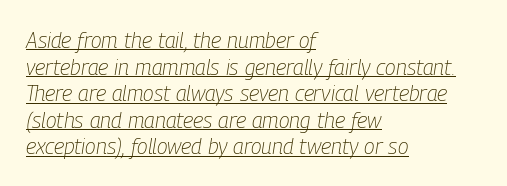
You can see a thin bar hugging the bottom of the glyphs. A light-to-regular cut is what we see here. The letters sit at their default tracking, neither squeezed nor spread. If you drew a ruler down the left edge, every line would touch it.
